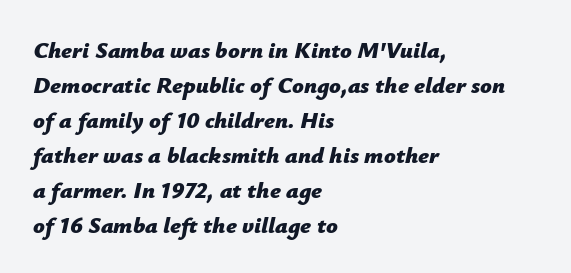
Left-aligned paragraph, ragged on the right. The whole block is typeset with a tilt. Baseline-to-baseline distance is the conventional proportion of letter height. Only glyphs here, with clear space below each row. Caption: bold face, heavy strokes.
